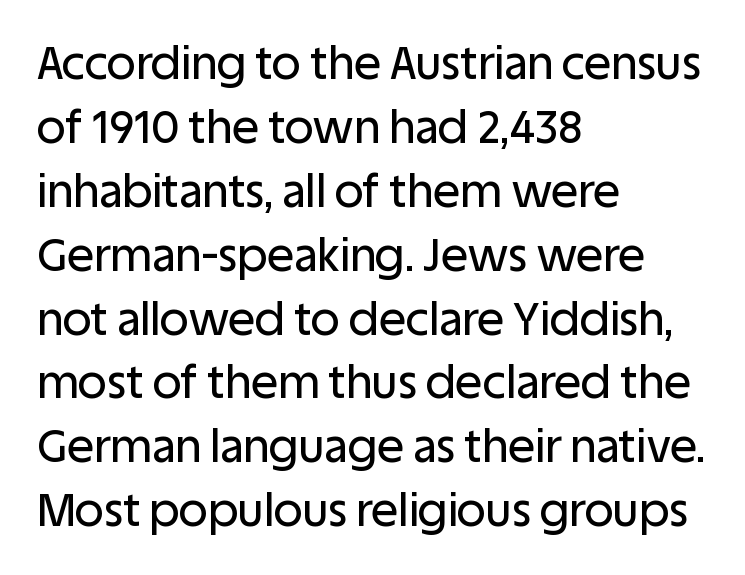
{"serif": "no", "italic": "no", "width": "normal", "stroke_contrast": "low", "x_height": "large", "monospaced": "no", "underline": "no", "align": "left", "line_spacing": "normal", "line_spacing_ratio": 1.42, "letter_spacing": "normal", "letter_spacing_em": 0.0, "glyph_px": 45}
